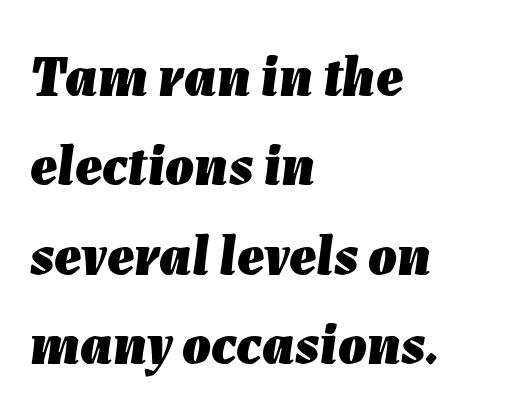
{"italic": "yes", "lean": "right", "slant_degrees": 7, "bold": "yes", "weight": "heavy", "width": "normal", "stroke_contrast": "low", "x_height": "medium", "monospaced": "no", "underline": "no", "align": "left", "line_spacing": "normal", "line_spacing_ratio": 1.57, "letter_spacing": "normal", "letter_spacing_em": 0.0, "glyph_px": 57}
